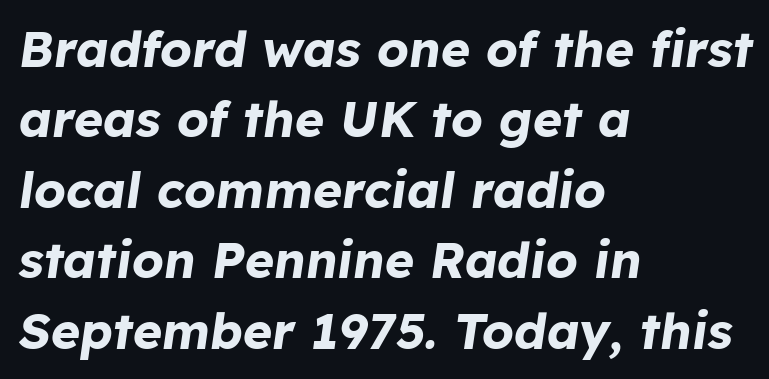
Q: Is the text bold? A: Yes.
Q: Is the text italic (slanted)? A: Yes, it leans right by about 8 degrees.
Q: Is the text underlined? A: No.
Q: How is the paragraph aligned? A: Left-aligned.
Q: Is the spacing between letters normal or unusually wide? A: Normal.
Q: Is the spacing between lines tight, normal or loose? A: Normal.
Q: Width (condensed, normal, or wide)? A: Normal.
Q: Stroke contrast? A: Low.
Q: x-height? A: Medium.
Q: Monospaced? A: No.
